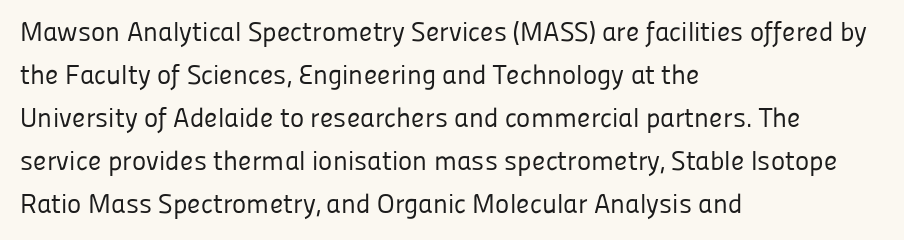
Q: Is the text bold? A: No.
Q: Is the text italic (slanted)? A: No, it is upright.
Q: Is the text underlined? A: No.
Q: How is the paragraph aligned? A: Left-aligned.
Q: Is the spacing between letters normal or unusually wide? A: Normal.
Q: Is the spacing between lines tight, normal or loose? A: Normal.
